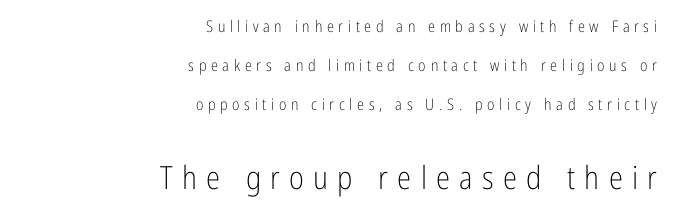
Q: Is the text bold? A: No.
Q: Is the text italic (slanted)? A: No, it is upright.
Q: Is the typeface a serif or a sans-serif typeface? A: Sans-serif.
Q: Is the text underlined? A: No.
Q: How is the paragraph aligned? A: Right-aligned.
Q: Is the spacing between letters normal or unusually wide? A: Unusually wide.
Q: Is the spacing between lines tight, normal or loose? A: Loose.
Q: Which block of text is set in a larger size, the first (top) or the second (bottom)? A: The second (bottom) one.
Q: Width (condensed, normal, or wide)? A: Condensed.
Q: Stroke contrast? A: Low.
Q: x-height? A: Medium.
Q: Monospaced? A: No.
